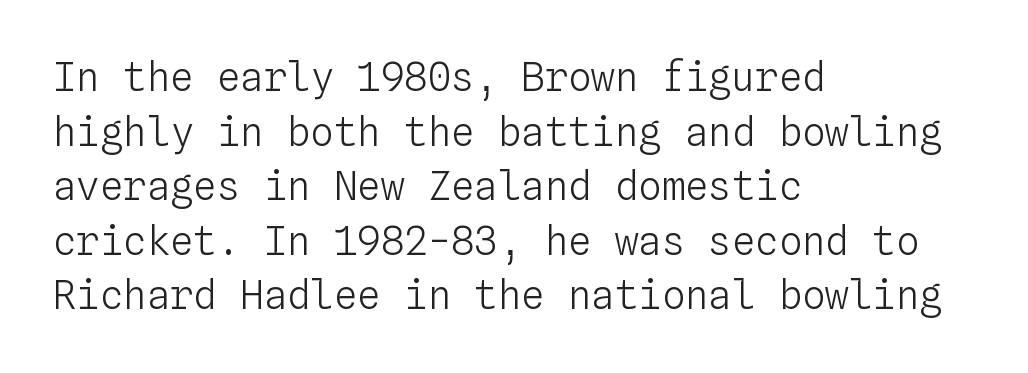
{"italic": "no", "bold": "no", "weight": "light", "width": "normal", "stroke_contrast": "low", "x_height": "medium", "monospaced": "yes", "underline": "no", "align": "left", "line_spacing": "normal", "line_spacing_ratio": 1.4, "letter_spacing": "normal", "letter_spacing_em": 0.0, "glyph_px": 39}
